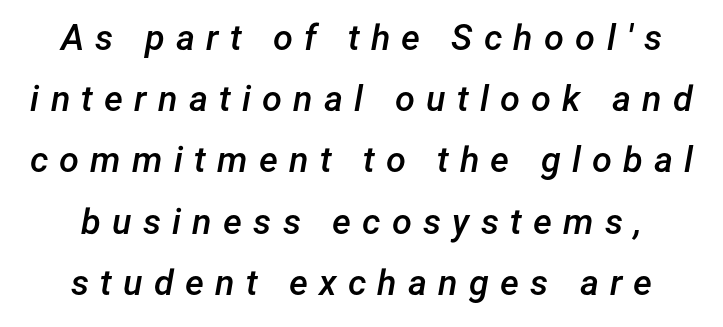
{"italic": "yes", "lean": "right", "slant_degrees": 12, "bold": "semi", "weight": "semibold", "width": "normal", "stroke_contrast": "low", "x_height": "medium", "monospaced": "no", "underline": "no", "line_spacing": "normal", "line_spacing_ratio": 1.7, "letter_spacing": "wide", "letter_spacing_em": 0.31, "glyph_px": 36}
